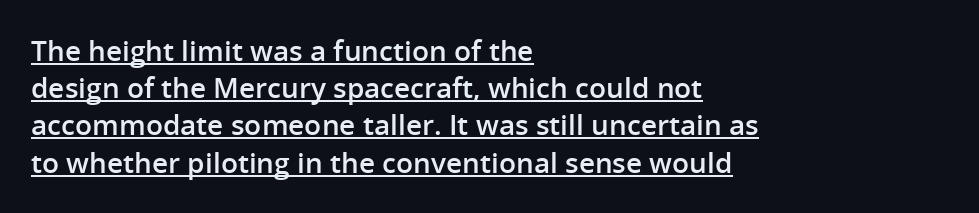
Q: Is the text bold? A: Semi-bold.
Q: Is the text italic (slanted)? A: No, it is upright.
Q: Is the typeface a serif or a sans-serif typeface? A: Sans-serif.
Q: Is the text underlined? A: Yes.
Q: How is the paragraph aligned? A: Left-aligned.
Q: Is the spacing between letters normal or unusually wide? A: Normal.
Q: Is the spacing between lines tight, normal or loose? A: Normal.
Q: Width (condensed, normal, or wide)? A: Normal.
Q: Stroke contrast? A: Low.
Q: x-height? A: Medium.
Q: Monospaced? A: No.
